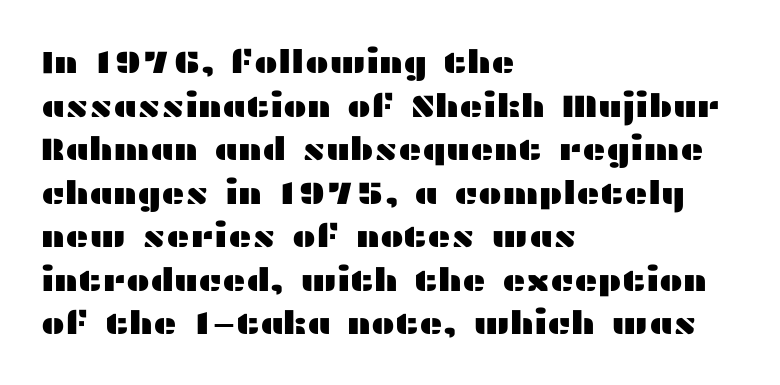
Q: Is the text italic (slanted)? A: No, it is upright.
Q: Is the typeface a serif or a sans-serif typeface? A: Sans-serif.
Q: Is the text underlined? A: No.
Q: How is the paragraph aligned? A: Left-aligned.
Q: Is the spacing between letters normal or unusually wide? A: Normal.
Q: Is the spacing between lines tight, normal or loose? A: Normal.
Q: Width (condensed, normal, or wide)? A: Wide.
Q: Stroke contrast? A: Medium.
Q: x-height? A: Medium.
Q: Monospaced? A: No.
